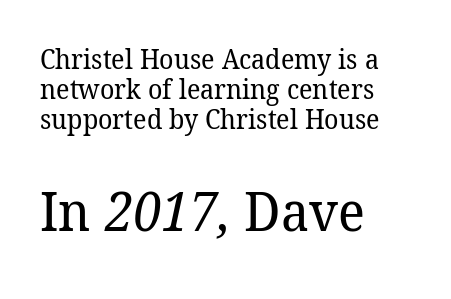
The image shows 54 px regular-weight serif type; set left-aligned, tight line spacing (1.11x), normal letter spacing, not underlined; the second (bottom) block is 2.0x larger; low stroke contrast and a medium x-height.
